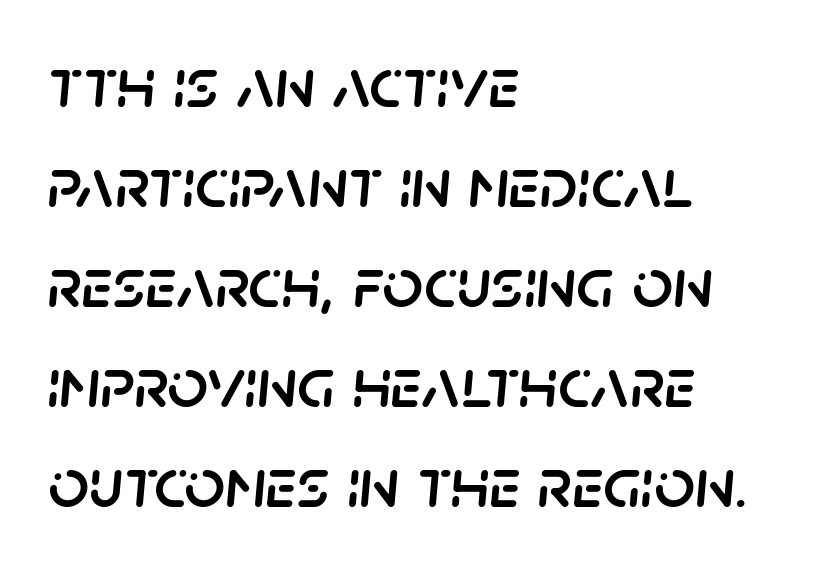
Q: Is the text italic (slanted)? A: Yes, it leans right by about 5 degrees.
Q: Is the text underlined? A: No.
Q: How is the paragraph aligned? A: Left-aligned.
Q: Is the spacing between letters normal or unusually wide? A: Normal.
Q: Is the spacing between lines tight, normal or loose? A: Normal.
Q: Width (condensed, normal, or wide)? A: Normal.
Q: Stroke contrast? A: Low.
Q: x-height? A: Large.
Q: Monospaced? A: No.
